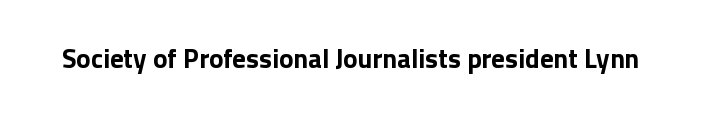
The image shows 27 px bold type, upright; set normal letter spacing, not underlined.
